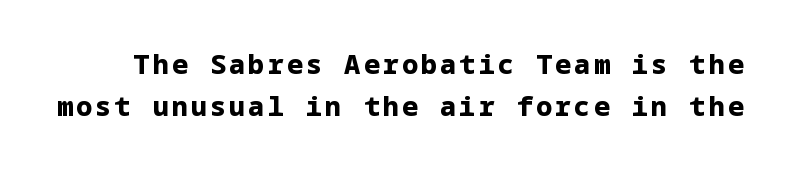
Q: Is the text bold? A: Yes.
Q: Is the text italic (slanted)? A: No, it is upright.
Q: Is the text underlined? A: No.
Q: Is the spacing between lines tight, normal or loose? A: Normal.
